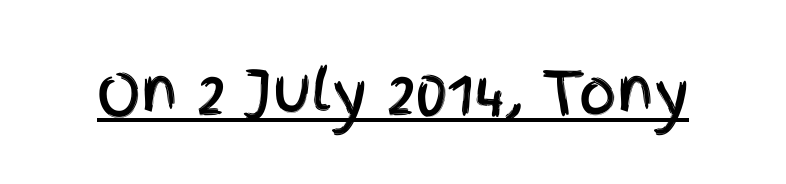
Q: Is the text italic (slanted)? A: No, it is upright.
Q: Is the typeface a serif or a sans-serif typeface? A: Sans-serif.
Q: Is the text underlined? A: Yes.
Q: Is the spacing between letters normal or unusually wide? A: Normal.
Q: Width (condensed, normal, or wide)? A: Condensed.
Q: x-height? A: Large.
Q: Monospaced? A: No.
